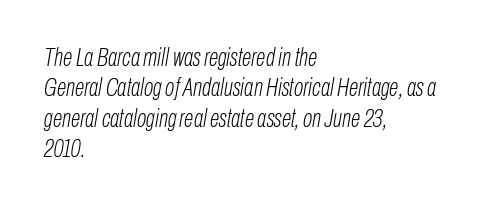
The image shows 25 px text type, italic (leaning right); set left-aligned, line spacing 1.22x, normal letter spacing, not underlined.
